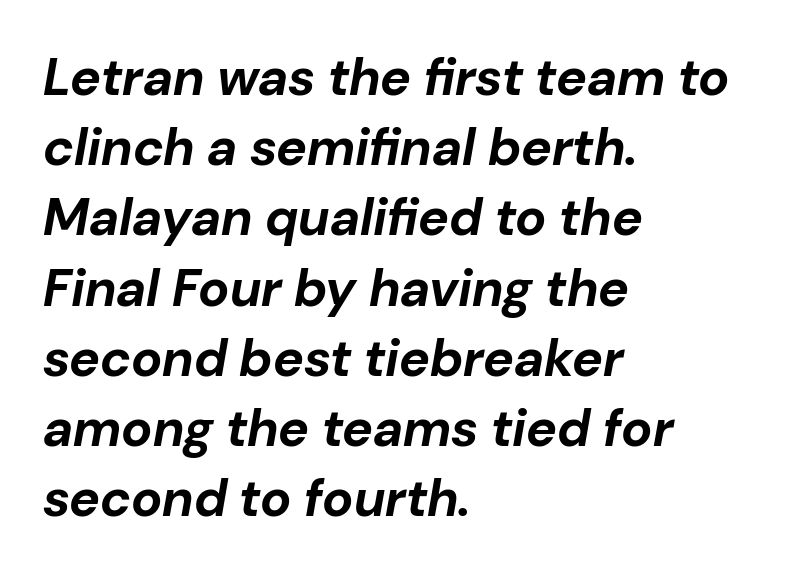
Pretty heavy lettering here — definitely bold. The setting favours the left margin, as ordinary paragraphs usually do. Honestly, the letter spacing is just normal — you wouldn't notice it. Looks like regular typesetting: each glyph gets only the width it needs.
